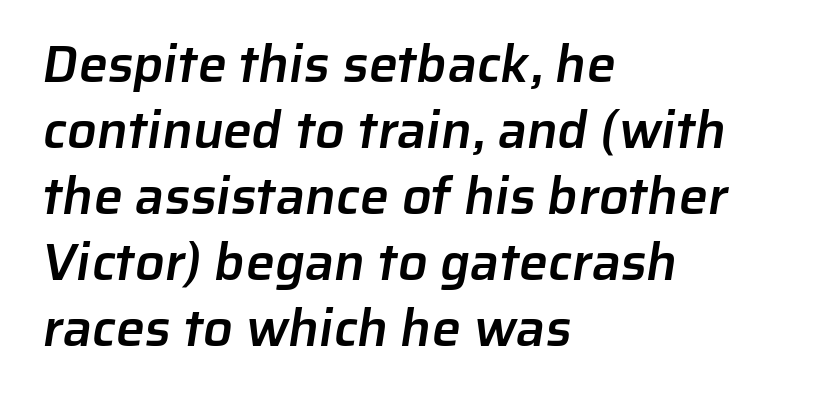
The lines in this sample share a left origin and differ only in where they stop. The letters advance in unequal steps, a hallmark of proportional type. The glyphs are unaccompanied by any horizontal stroke below them. Compared with typical paragraphs, the rows here are spaced about the same. Stroke terminals: plain, sans-serif.
